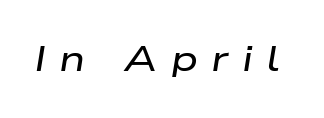
The image shows 36 px wide type, italic (leaning right); set unusually wide letter spacing (+0.37 em), not underlined; low stroke contrast and a medium x-height.
